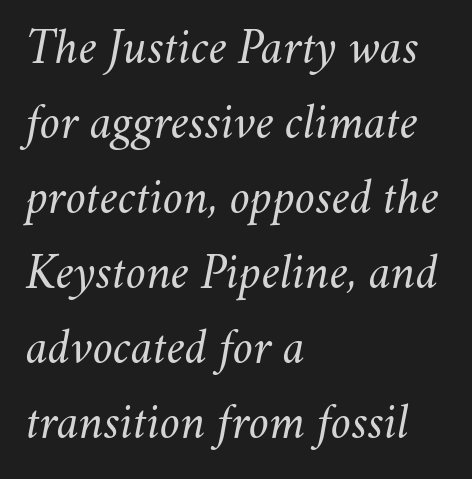
Which margin do the lines hug? The left one — the right edge is uneven. The gaps between neighbouring characters are ordinary and unremarkable. A typesetter would call this proportional, since set widths differ per character. The space directly below the letters is spotless. Regarding leading, the lines here are spaced in the standard way. Heaviness? Minimal to ordinary, like unemphasized prose.
